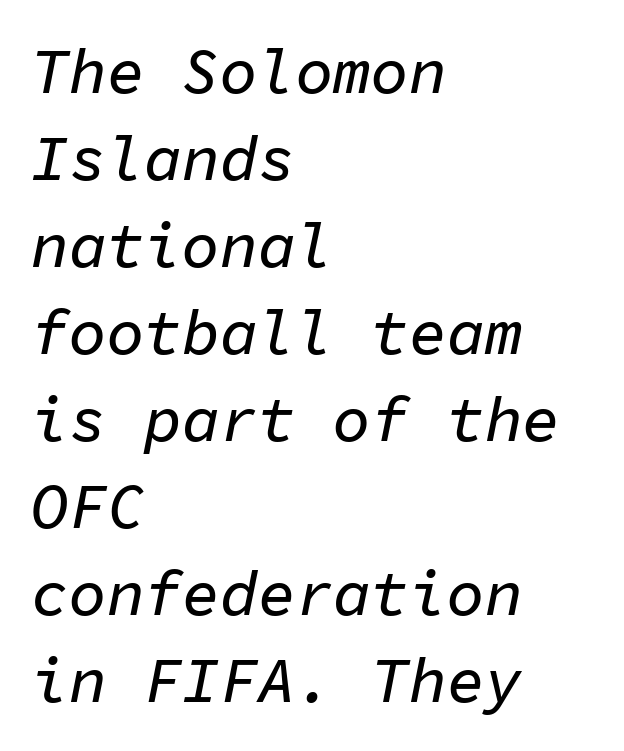
Q: Is the text italic (slanted)? A: Yes, it leans right by about 11 degrees.
Q: Is the text underlined? A: No.
Q: How is the paragraph aligned? A: Left-aligned.
Q: Is the spacing between letters normal or unusually wide? A: Normal.
Q: Is the spacing between lines tight, normal or loose? A: Normal.
Q: Width (condensed, normal, or wide)? A: Normal.
Q: Stroke contrast? A: Low.
Q: x-height? A: Medium.
Q: Monospaced? A: Yes.
